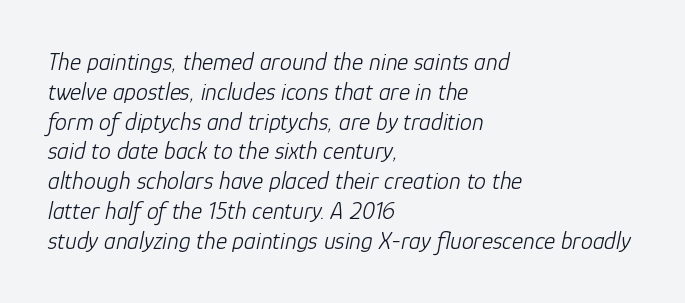
Q: Is the text bold? A: No.
Q: Is the text italic (slanted)? A: Yes, it leans right by about 12 degrees.
Q: Is the text underlined? A: No.
Q: How is the paragraph aligned? A: Left-aligned.
Q: Is the spacing between letters normal or unusually wide? A: Normal.
